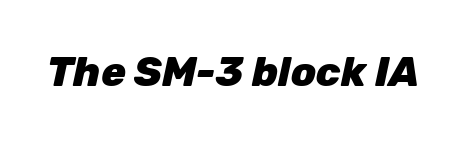
The image shows 41 px heavy type, italic (leaning right); set normal letter spacing, not underlined; low stroke contrast and a medium x-height.
